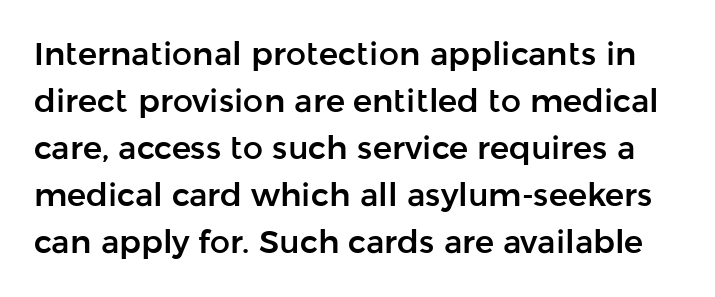
Does extra space separate the letters? No, they use regular spacing. It's the straight-up-and-down kind of type. This sample has the flowing, uneven cadence of proportional lettering. The rendering uses a moderate line-height, typical for paragraphs.
